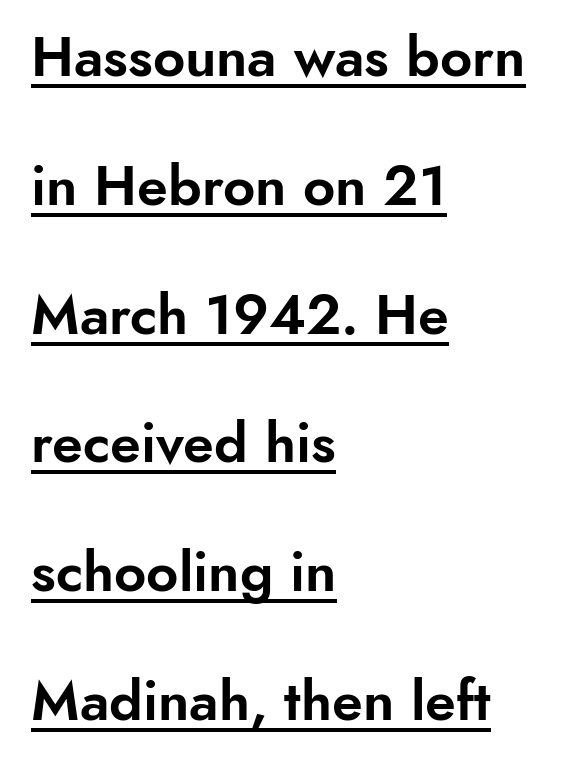
{"serif": "no", "italic": "no", "width": "normal", "stroke_contrast": "low", "x_height": "small", "monospaced": "no", "underline": "yes", "align": "left", "line_spacing": "loose", "line_spacing_ratio": 2.3, "letter_spacing": "normal", "letter_spacing_em": 0.0, "glyph_px": 56}
